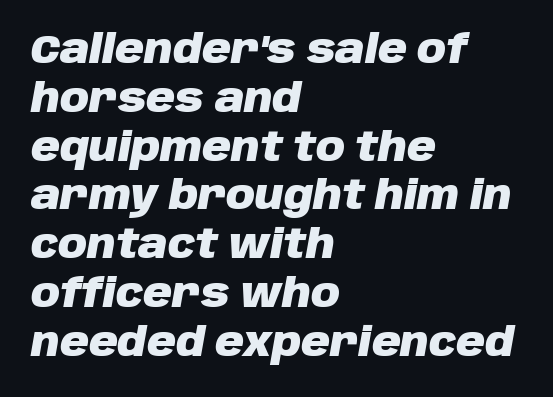
{"italic": "yes", "lean": "right", "slant_degrees": 10, "bold": "yes", "weight": "heavy", "width": "normal", "stroke_contrast": "low", "x_height": "large", "monospaced": "no", "underline": "no", "align": "left", "line_spacing_ratio": 1.22, "letter_spacing": "normal", "letter_spacing_em": 0.0, "glyph_px": 40}
